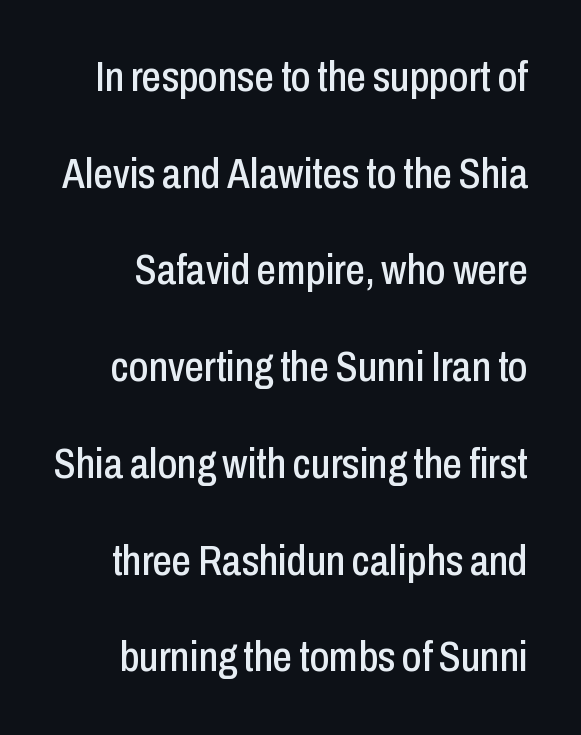
Q: Is the text italic (slanted)? A: No, it is upright.
Q: Is the typeface a serif or a sans-serif typeface? A: Sans-serif.
Q: Is the text underlined? A: No.
Q: Is the spacing between letters normal or unusually wide? A: Normal.
Q: Is the spacing between lines tight, normal or loose? A: Loose.
Q: Width (condensed, normal, or wide)? A: Condensed.
Q: Stroke contrast? A: Low.
Q: x-height? A: Medium.
Q: Monospaced? A: No.
